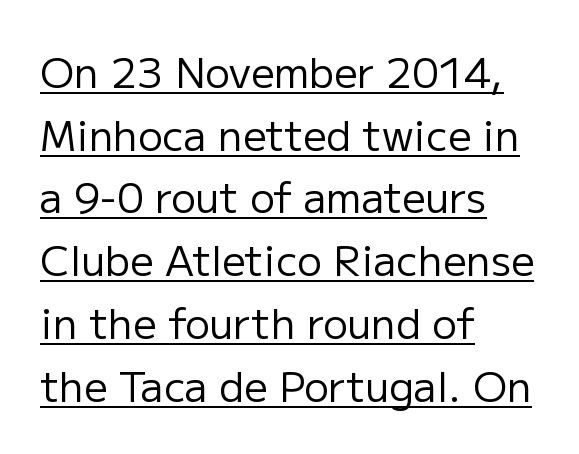
Serifs: no, the terminals of the letterforms are clean. Stems here are at most as thick as an everyday book face. Interline gaps are of average width in this sample. The typesetter has applied underlining to the passage shown. Leftover space on each line is placed entirely after the last word. There is no visible air inserted between adjacent glyphs.
